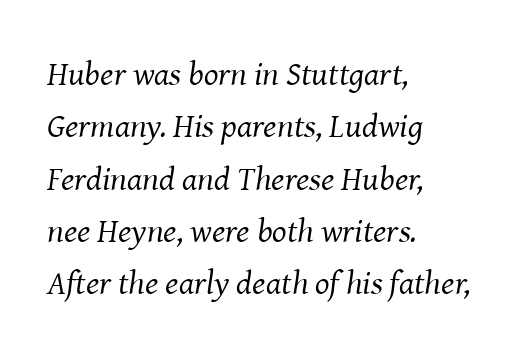
Descenders are the only things crossing below the line. Characters are canted at an angle relative to the baseline's perpendicular. In terms of letterform style, serifs are clearly present. A normal amount of white space separates one row of letters from the next. The text block is weighted toward the left margin, trailing off unevenly rightward. You could not count columns in this text — the font is proportionally spaced.
